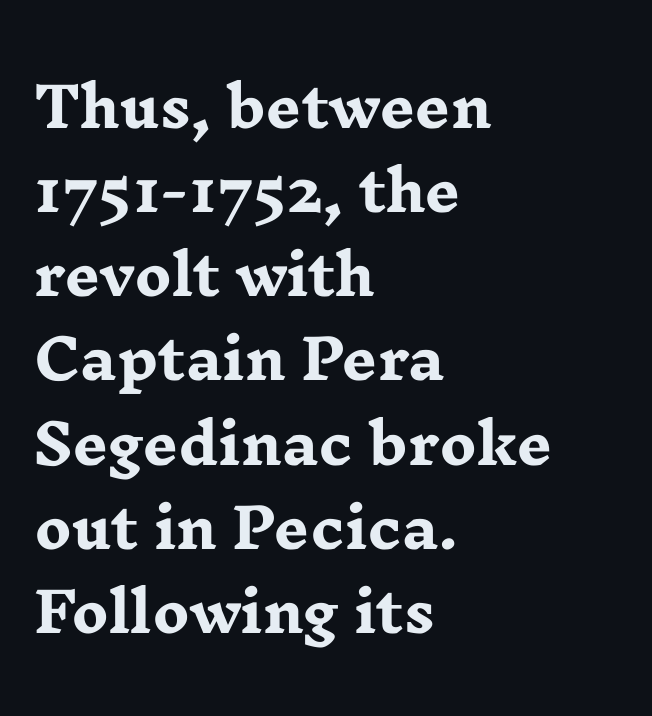
The image shows 55 px heavy, wide serif type, upright; set left-aligned, normal line spacing (1.53x), normal letter spacing, not underlined; low stroke contrast and a medium x-height.
